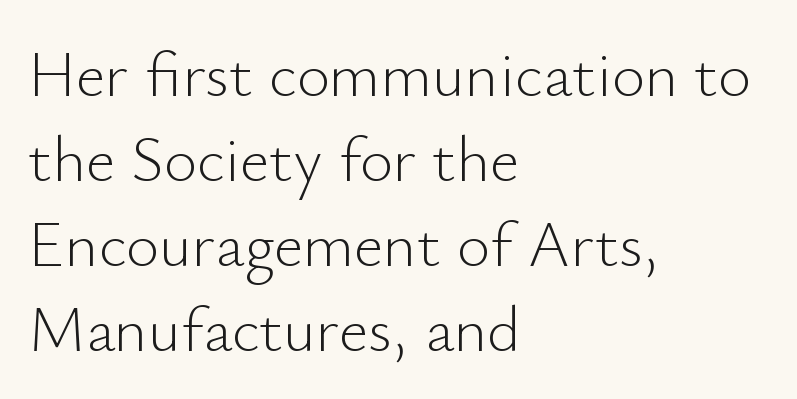
In terms of letterform style, serifs are entirely absent. The face used here is proportionally spaced, like ordinary book or web type. This reads as an unemphasized weight, regular at the heaviest. The letters stand upright; this is a roman face. If you measured baseline to baseline, you'd find a middling distance. Layout note: lines flush left.
